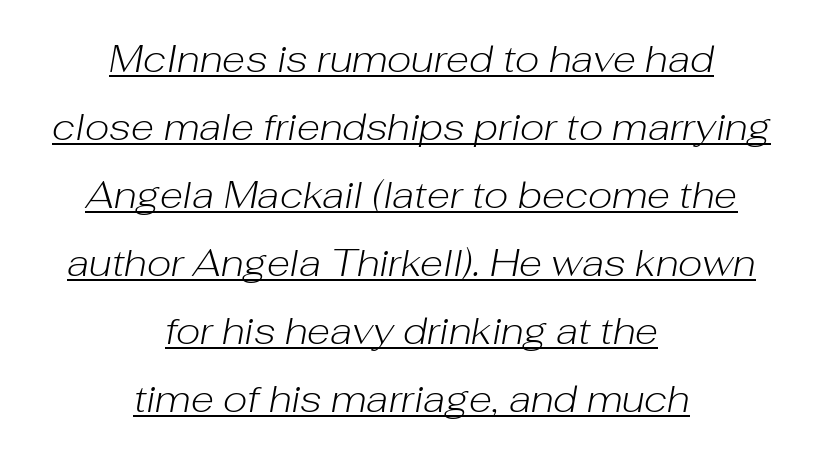
The image shows 38 px light type, italic (leaning right); set centered, line spacing 1.79x, normal letter spacing, underlined; low stroke contrast and a medium x-height.
